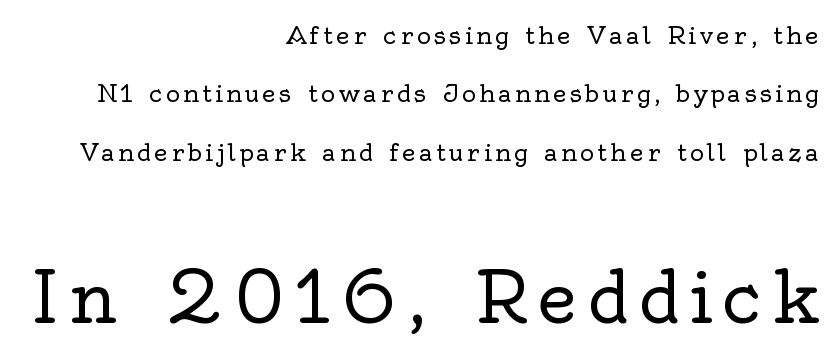
Quick note: interline space is abundant. Letters have the restrained weight of plain body copy at most. Does the type have serifs? Yes, each stem ends in a small foot. Glance below the letters and you will spot only blank space. The letters stand upright; this is a roman face. Varying glyph widths throughout — classic text-font behaviour.
